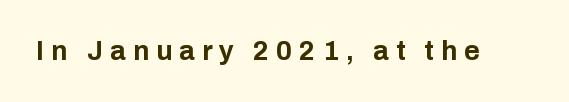
Q: Is the text bold? A: Yes.
Q: Is the text italic (slanted)? A: No, it is upright.
Q: Is the text underlined? A: No.
Q: Is the spacing between letters normal or unusually wide? A: Unusually wide.
